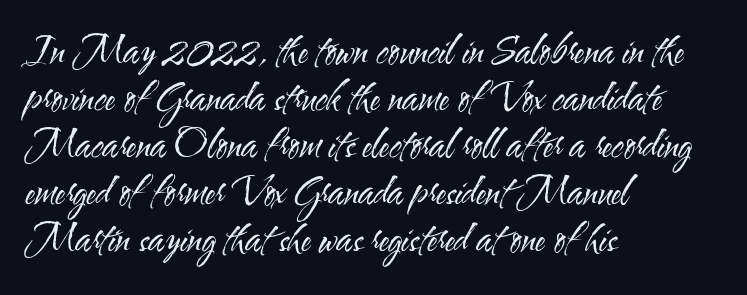
The image shows 38 px regular-weight, condensed sans-serif type; set left-aligned, line spacing 1.24x, normal letter spacing, not underlined; medium stroke contrast and a small x-height.
